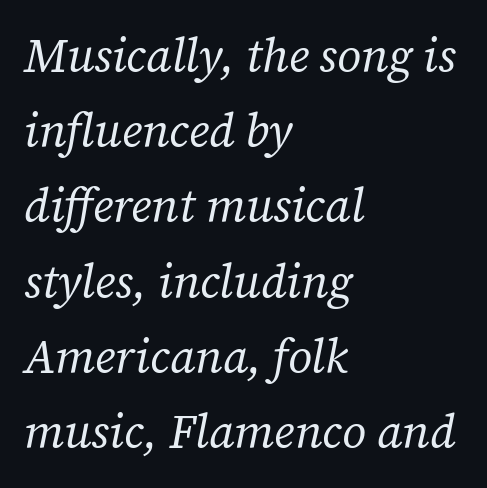
Q: Is the text bold? A: No.
Q: Is the text italic (slanted)? A: Yes, it leans right by about 12 degrees.
Q: Is the typeface a serif or a sans-serif typeface? A: Serif.
Q: Is the text underlined? A: No.
Q: How is the paragraph aligned? A: Left-aligned.
Q: Is the spacing between letters normal or unusually wide? A: Normal.
Q: Is the spacing between lines tight, normal or loose? A: Normal.
Q: Width (condensed, normal, or wide)? A: Normal.
Q: Stroke contrast? A: Low.
Q: x-height? A: Medium.
Q: Monospaced? A: No.
